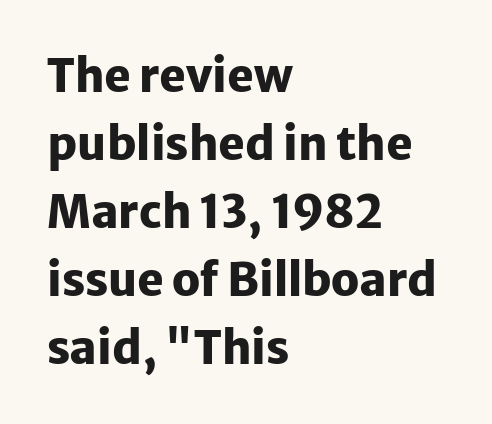
Q: Is the text bold? A: Yes.
Q: Is the text italic (slanted)? A: No, it is upright.
Q: Is the typeface a serif or a sans-serif typeface? A: Sans-serif.
Q: Is the text underlined? A: No.
Q: How is the paragraph aligned? A: Left-aligned.
Q: Is the spacing between letters normal or unusually wide? A: Normal.
Q: Is the spacing between lines tight, normal or loose? A: Normal.
Q: Width (condensed, normal, or wide)? A: Normal.
Q: Stroke contrast? A: Low.
Q: x-height? A: Medium.
Q: Monospaced? A: No.
